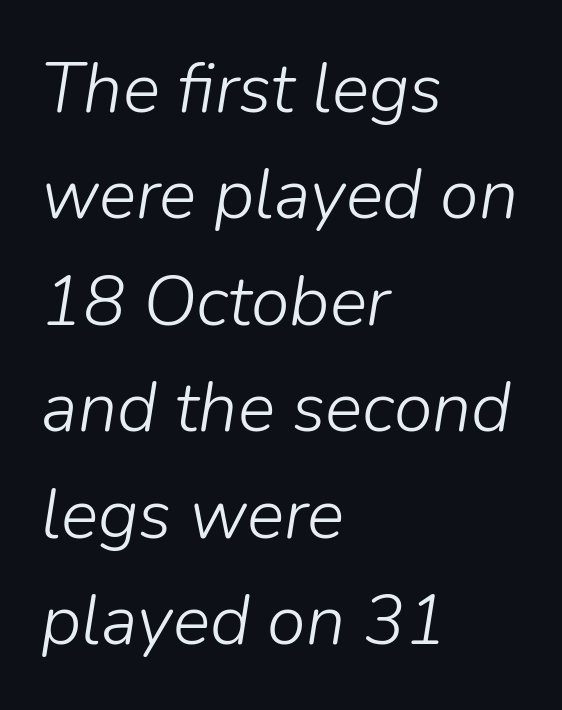
{"italic": "yes", "lean": "right", "slant_degrees": 9, "bold": "no", "weight": "light", "width": "normal", "stroke_contrast": "low", "x_height": "medium", "monospaced": "no", "underline": "no", "align": "left", "line_spacing": "normal", "line_spacing_ratio": 1.52, "letter_spacing": "normal", "letter_spacing_em": 0.0, "glyph_px": 70}
